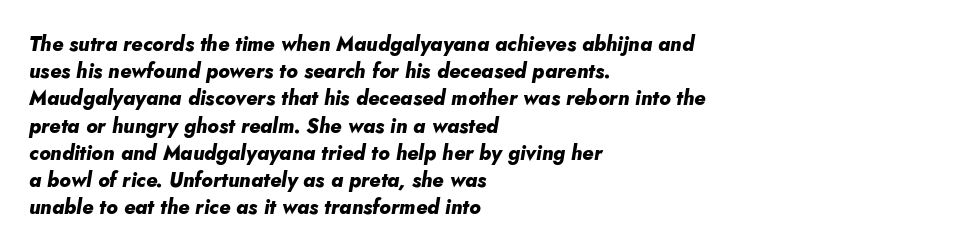
Q: Is the text bold? A: Yes.
Q: Is the text italic (slanted)? A: Yes, it leans right by about 10 degrees.
Q: Is the text underlined? A: No.
Q: How is the paragraph aligned? A: Left-aligned.
Q: Is the spacing between letters normal or unusually wide? A: Normal.
Q: Is the spacing between lines tight, normal or loose? A: Normal.
